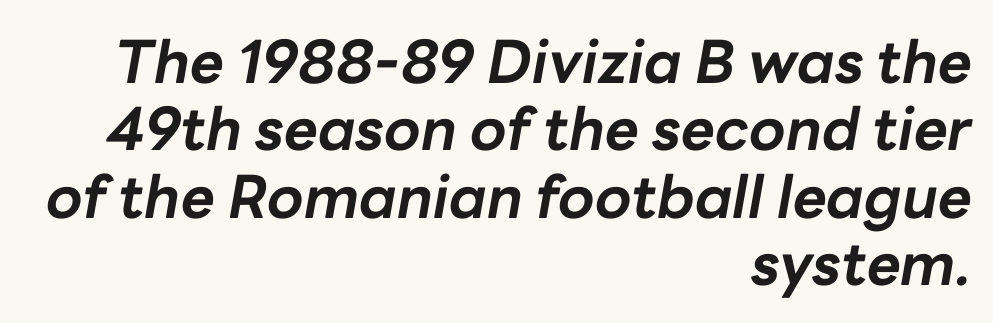
Q: Is the text bold? A: Yes.
Q: Is the text italic (slanted)? A: Yes, it leans right by about 10 degrees.
Q: Is the text underlined? A: No.
Q: How is the paragraph aligned? A: Right-aligned.
Q: Is the spacing between letters normal or unusually wide? A: Normal.
Q: Is the spacing between lines tight, normal or loose? A: Tight.
Q: Width (condensed, normal, or wide)? A: Normal.
Q: Stroke contrast? A: Low.
Q: x-height? A: Medium.
Q: Monospaced? A: No.
